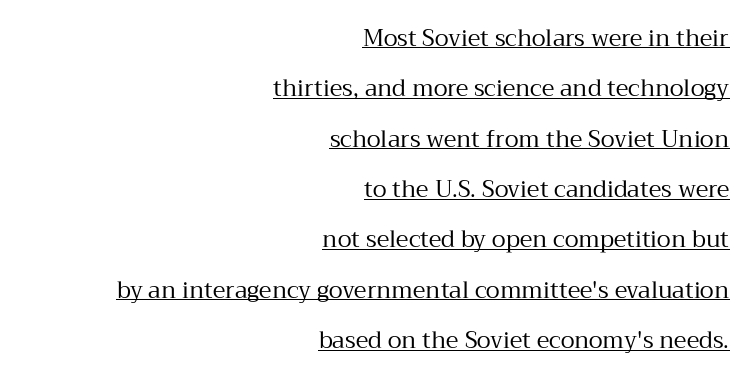
{"italic": "no", "bold": "no", "underline": "yes", "align": "right", "line_spacing": "loose", "line_spacing_ratio": 2.19, "letter_spacing": "normal", "letter_spacing_em": 0.0, "glyph_px": 23}
